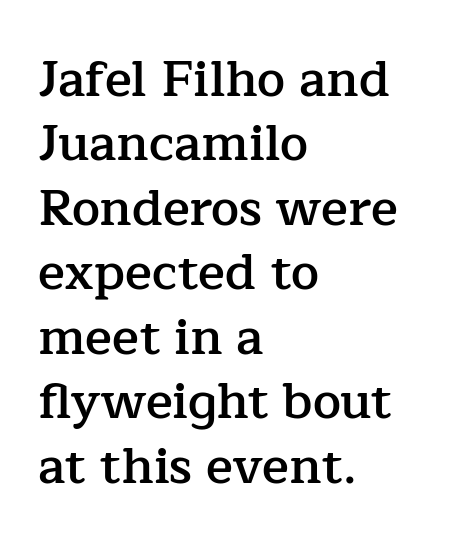
Q: Is the text bold? A: Semi-bold.
Q: Is the text italic (slanted)? A: No, it is upright.
Q: Is the typeface a serif or a sans-serif typeface? A: Serif.
Q: Is the text underlined? A: No.
Q: How is the paragraph aligned? A: Left-aligned.
Q: Is the spacing between letters normal or unusually wide? A: Normal.
Q: Is the spacing between lines tight, normal or loose? A: Normal.
Q: Width (condensed, normal, or wide)? A: Normal.
Q: Stroke contrast? A: Low.
Q: x-height? A: Medium.
Q: Monospaced? A: No.
